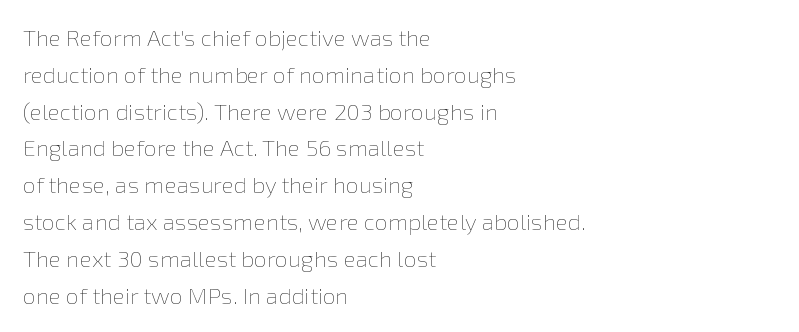
The image shows 23 px text type, upright; set left-aligned, normal line spacing (1.6x), normal letter spacing, not underlined.
